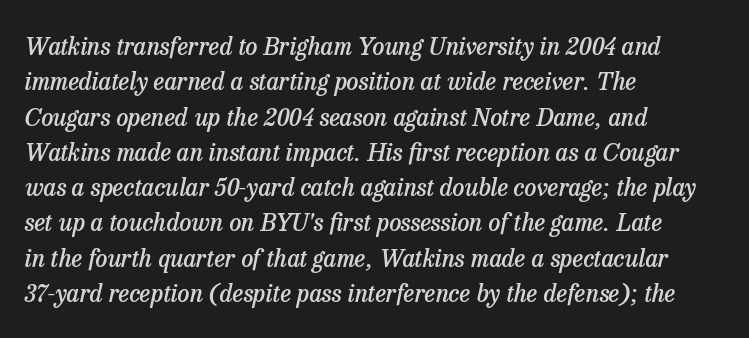
{"italic": "yes", "lean": "right", "slant_degrees": 13, "bold": "semi", "underline": "no", "align": "left", "line_spacing": "normal", "line_spacing_ratio": 1.47, "letter_spacing": "normal", "letter_spacing_em": 0.0, "glyph_px": 24}
